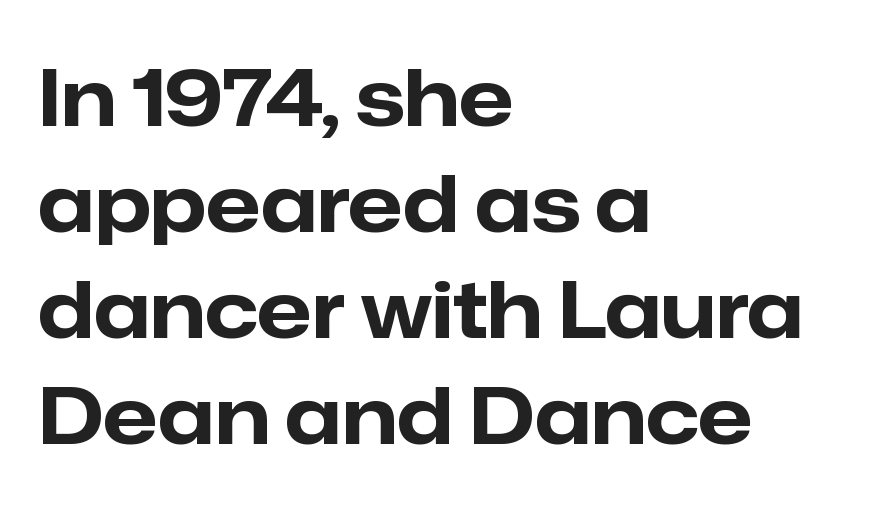
{"serif": "no", "italic": "no", "bold": "yes", "weight": "bold", "width": "normal", "stroke_contrast": "low", "x_height": "medium", "monospaced": "no", "underline": "no", "align": "left", "line_spacing": "normal", "line_spacing_ratio": 1.34, "letter_spacing": "normal", "letter_spacing_em": 0.0, "glyph_px": 79}
